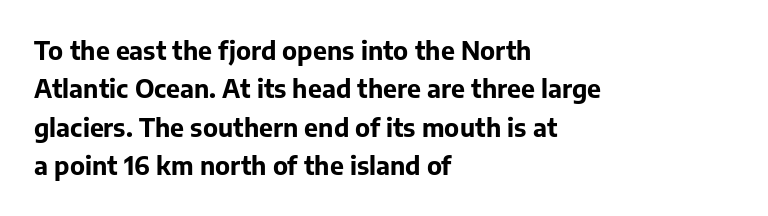
{"italic": "no", "bold": "yes", "underline": "no", "align": "left", "line_spacing": "normal", "line_spacing_ratio": 1.54, "letter_spacing": "normal", "letter_spacing_em": 0.0, "glyph_px": 25}
